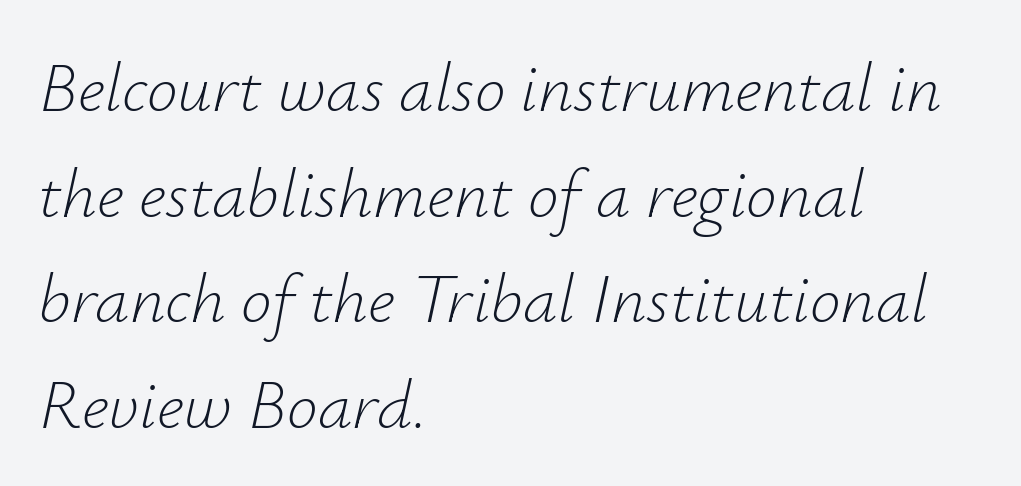
Q: Is the text bold? A: No.
Q: Is the text italic (slanted)? A: Yes, it leans right by about 12 degrees.
Q: Is the text underlined? A: No.
Q: How is the paragraph aligned? A: Left-aligned.
Q: Is the spacing between letters normal or unusually wide? A: Normal.
Q: Is the spacing between lines tight, normal or loose? A: Normal.
Q: Width (condensed, normal, or wide)? A: Normal.
Q: Stroke contrast? A: Low.
Q: x-height? A: Small.
Q: Monospaced? A: No.
